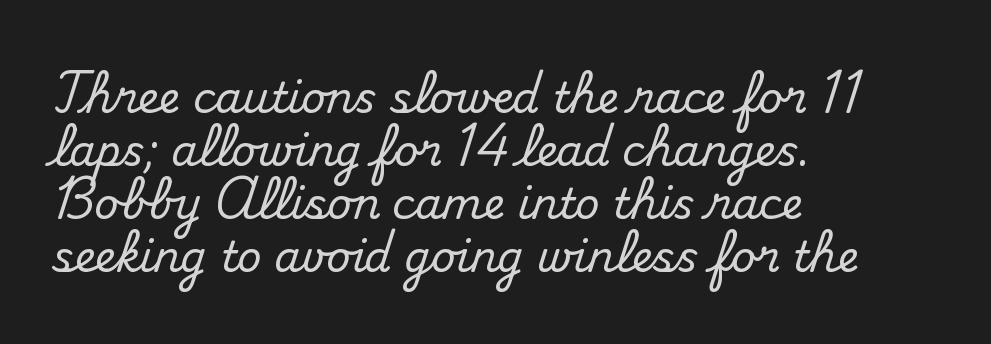
Q: Is the text italic (slanted)? A: Yes.
Q: Is the typeface a serif or a sans-serif typeface? A: Serif.
Q: Is the text underlined? A: No.
Q: How is the paragraph aligned? A: Left-aligned.
Q: Is the spacing between letters normal or unusually wide? A: Normal.
Q: Is the spacing between lines tight, normal or loose? A: Normal.
Q: Width (condensed, normal, or wide)? A: Normal.
Q: Stroke contrast? A: Medium.
Q: x-height? A: Small.
Q: Monospaced? A: No.
